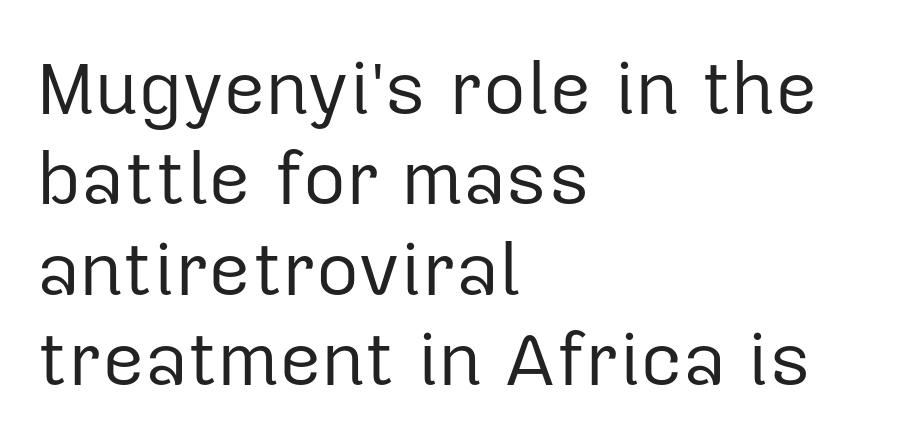
The image shows 74 px regular-weight sans-serif type, upright; set left-aligned, line spacing 1.22x, normal letter spacing, not underlined; low stroke contrast and a medium x-height.
